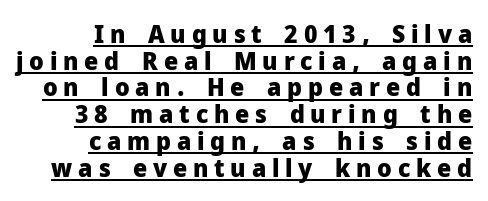
{"italic": "no", "bold": "yes", "underline": "yes", "align": "right", "line_spacing": "tight", "line_spacing_ratio": 1.07, "letter_spacing": "wide", "letter_spacing_em": 0.23, "glyph_px": 25}
